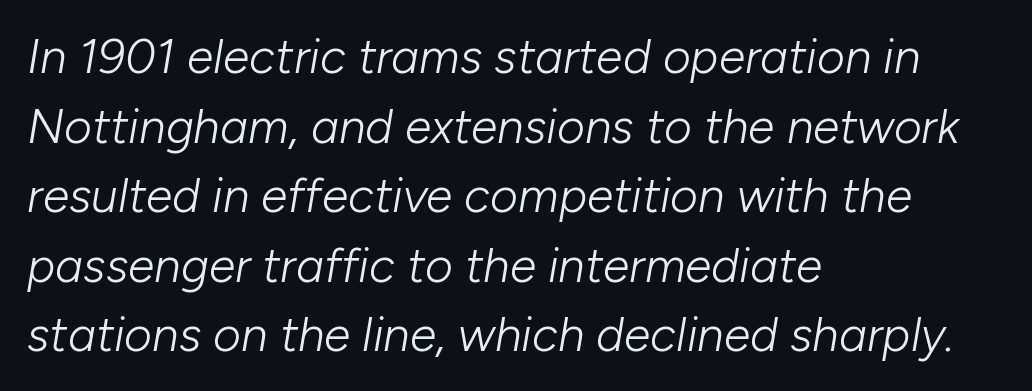
{"italic": "yes", "lean": "right", "slant_degrees": 10, "bold": "no", "weight": "light", "width": "normal", "stroke_contrast": "low", "x_height": "medium", "monospaced": "no", "underline": "no", "align": "left", "line_spacing": "normal", "line_spacing_ratio": 1.45, "letter_spacing": "normal", "letter_spacing_em": 0.0, "glyph_px": 48}
